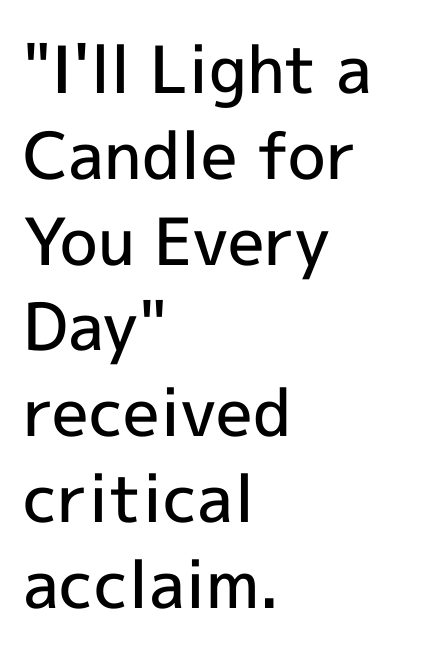
The image shows 65 px semibold sans-serif type, upright; set left-aligned, normal line spacing (1.32x), normal letter spacing, not underlined; a medium x-height.
